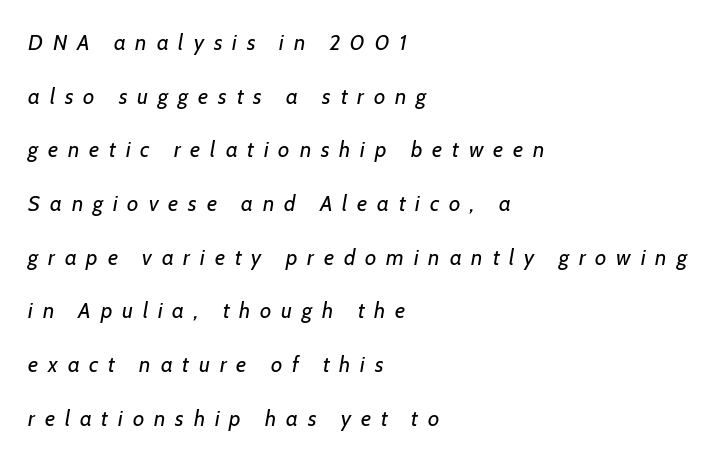
Heft: none added — not bold. If you measured baseline to baseline, you'd find a long distance. Observe the wide spacing: letters keep a clear distance from each other. Line starts are locked; line ends wander. Yep, that's italic — everything's leaning.
